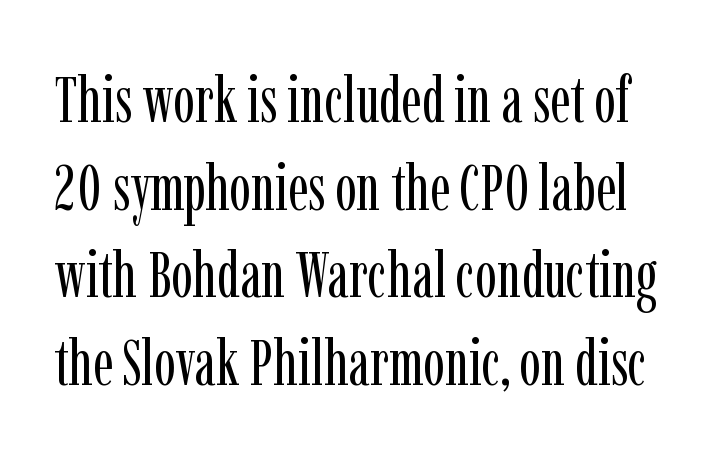
The image shows 64 px regular-weight, condensed serif type, upright; set normal line spacing (1.37x), normal letter spacing, not underlined; low stroke contrast and a medium x-height.
